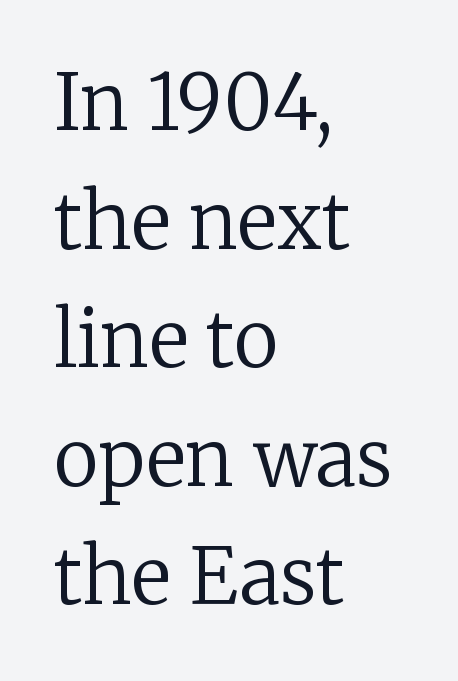
The image shows 77 px regular-weight serif type, upright; set left-aligned, normal line spacing (1.54x), normal letter spacing, not underlined; low stroke contrast and a medium x-height.
